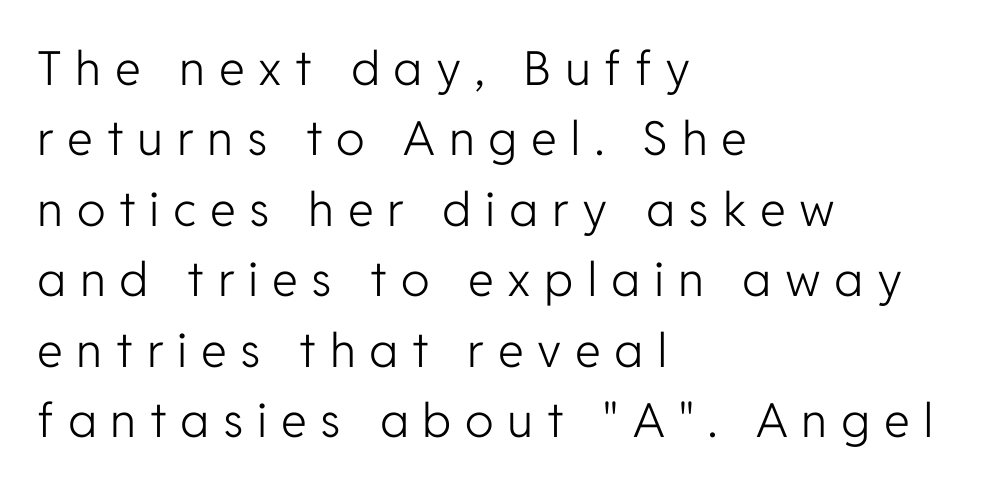
Q: Is the text bold? A: No.
Q: Is the text italic (slanted)? A: No, it is upright.
Q: Is the typeface a serif or a sans-serif typeface? A: Sans-serif.
Q: Is the text underlined? A: No.
Q: How is the paragraph aligned? A: Left-aligned.
Q: Is the spacing between letters normal or unusually wide? A: Unusually wide.
Q: Is the spacing between lines tight, normal or loose? A: Normal.
Q: Width (condensed, normal, or wide)? A: Normal.
Q: Stroke contrast? A: Low.
Q: x-height? A: Medium.
Q: Monospaced? A: No.
